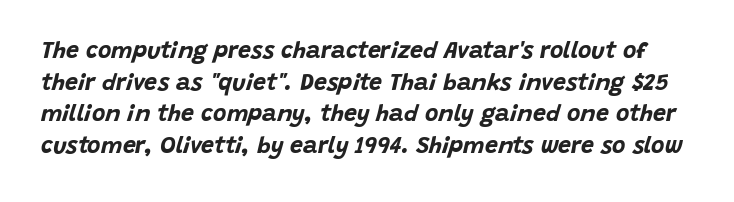
{"italic": "yes", "lean": "right", "slant_degrees": 15, "bold": "yes", "underline": "no", "line_spacing": "normal", "line_spacing_ratio": 1.38, "letter_spacing": "normal", "letter_spacing_em": 0.0, "glyph_px": 23}
